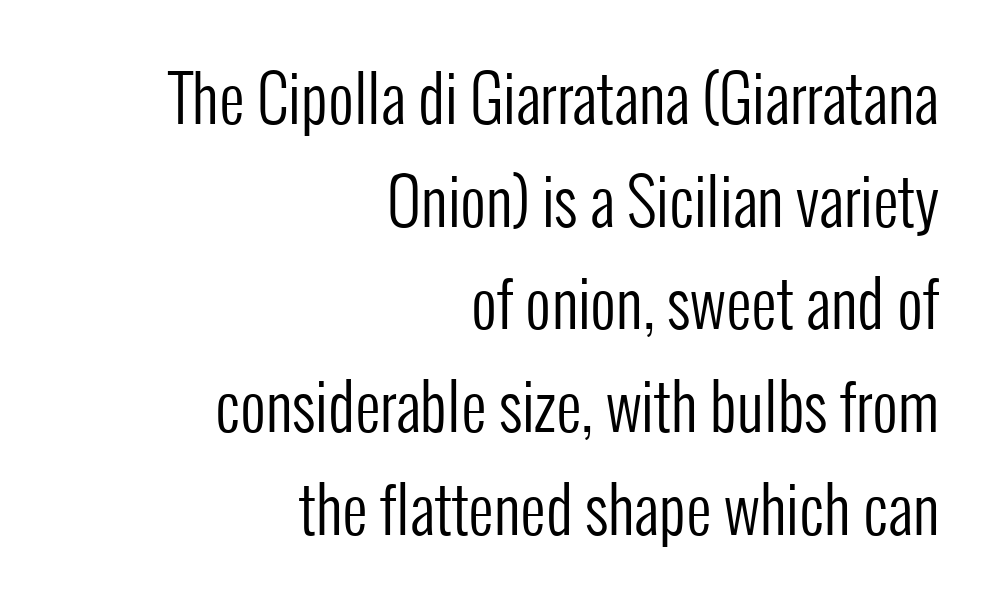
{"serif": "no", "italic": "no", "bold": "no", "weight": "regular", "width": "condensed", "stroke_contrast": "low", "x_height": "medium", "monospaced": "no", "underline": "no", "align": "right", "line_spacing": "normal", "line_spacing_ratio": 1.63, "letter_spacing": "normal", "letter_spacing_em": 0.0, "glyph_px": 63}
